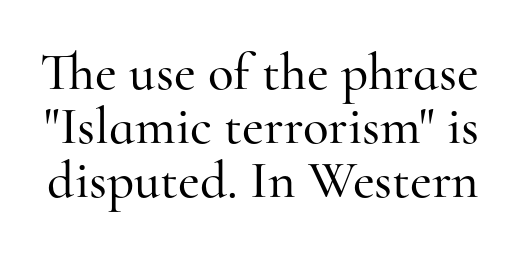
Nothing unusual about the tracking: characters are spaced as the font intends. Italic: no, the glyphs are upright roman. Descenders are the only things crossing below the line. The rendering uses a small line-height, squeezing the rows.
